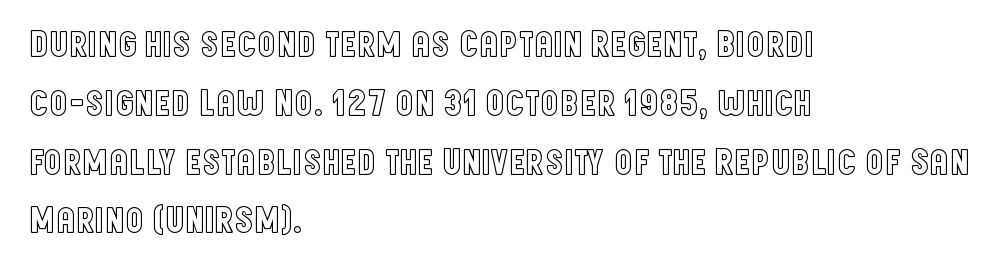
The image shows 37 px condensed type, upright; set left-aligned, normal line spacing (1.59x), normal letter spacing, not underlined; a large x-height.
